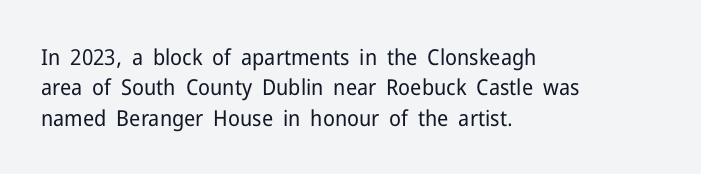
A quiet, ordinary-to-light weight characterises the typeface. The text block is weighted toward the left margin, trailing off unevenly rightward. This rendering leaves character spacing at its baseline value. Characters remain perfectly vertical along every line. The strip under each line holds only bare page.
